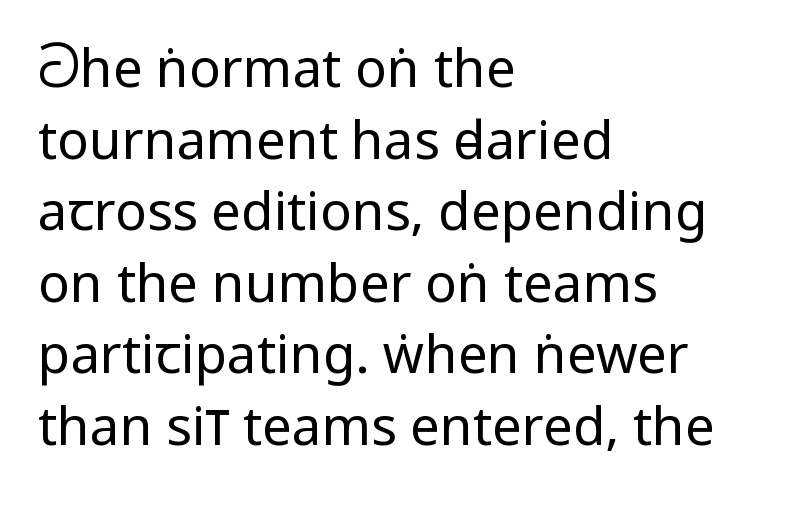
{"serif": "no", "italic": "no", "bold": "no", "weight": "regular", "width": "condensed", "stroke_contrast": "low", "underline": "no", "align": "left", "line_spacing": "normal", "line_spacing_ratio": 1.35, "letter_spacing": "normal", "letter_spacing_em": 0.0, "glyph_px": 53}
